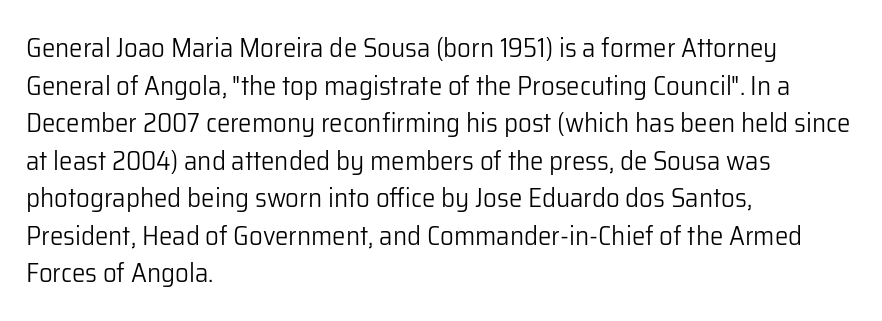
{"italic": "no", "bold": "no", "underline": "no", "align": "left", "line_spacing": "normal", "line_spacing_ratio": 1.39, "letter_spacing": "normal", "letter_spacing_em": 0.0, "glyph_px": 27}
